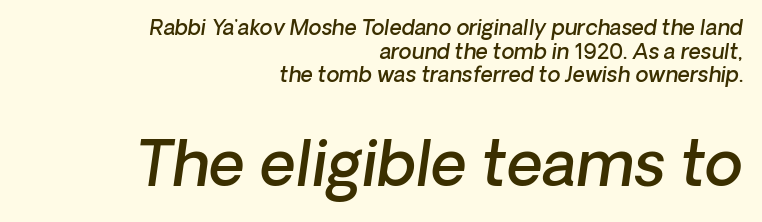
The image shows 62 px semibold sans-serif type; set right-aligned, tight line spacing (1.12x), normal letter spacing, not underlined; the second (bottom) block is 2.95x larger; low stroke contrast and a medium x-height.
